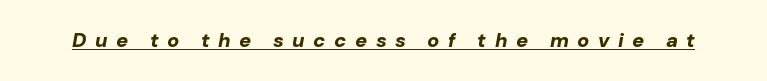
The image shows 20 px bold type, italic (leaning right); set unusually wide letter spacing (+0.42 em), underlined.
